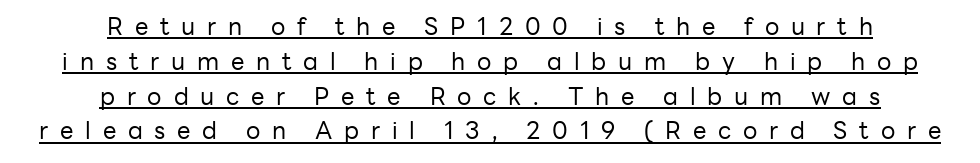
Q: Is the text bold? A: No.
Q: Is the text italic (slanted)? A: No, it is upright.
Q: Is the text underlined? A: Yes.
Q: How is the paragraph aligned? A: Centered.
Q: Is the spacing between letters normal or unusually wide? A: Unusually wide.
Q: Is the spacing between lines tight, normal or loose? A: Normal.
